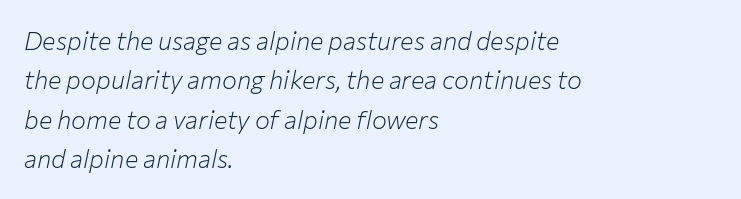
The image shows 25 px text type, italic (leaning right); set left-aligned, normal line spacing (1.58x), normal letter spacing, not underlined.
